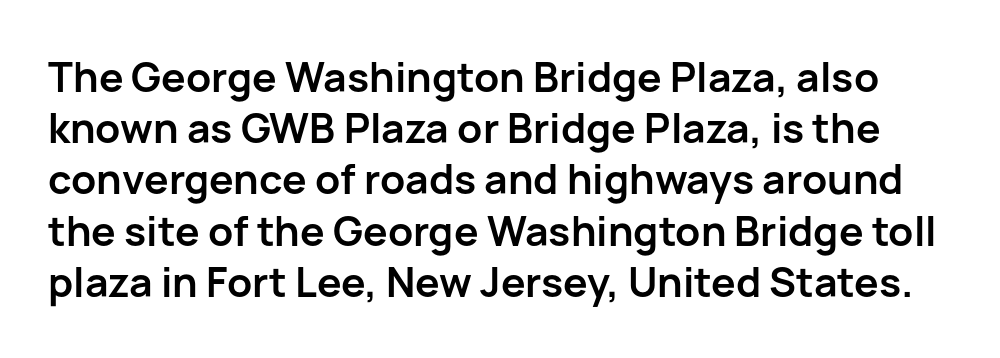
Any mark beneath the type? The region is blank. Between one letter and the next there's only the usual sliver of space. The passage shown is typed in a proportional face where columns would drift. The typesetting leans heavy: a genuine bold. Successive baselines arrive at the customary interval.
